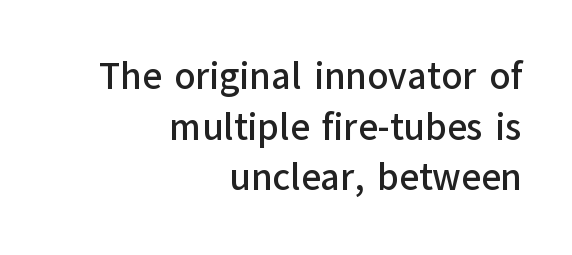
The image shows 38 px sans-serif type, upright; set right-aligned, normal line spacing (1.33x), normal letter spacing, not underlined; low stroke contrast and a medium x-height.
